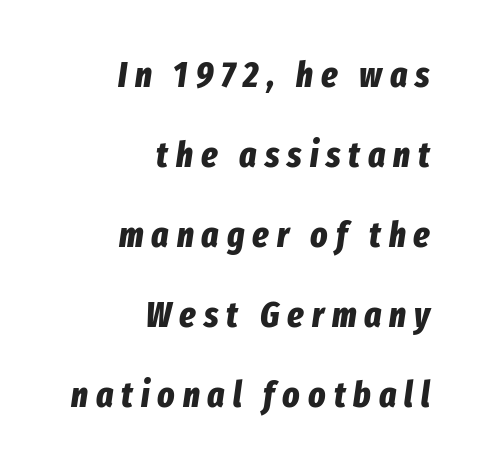
This rendering widens character spacing well past its baseline value. The setting favours the right margin, as signatures and pull-quotes sometimes do. A typesetter would call this leading open, well beyond the default. Has an underline been added? It has not. Heavy-handed strokes throughout: this text is bold.
